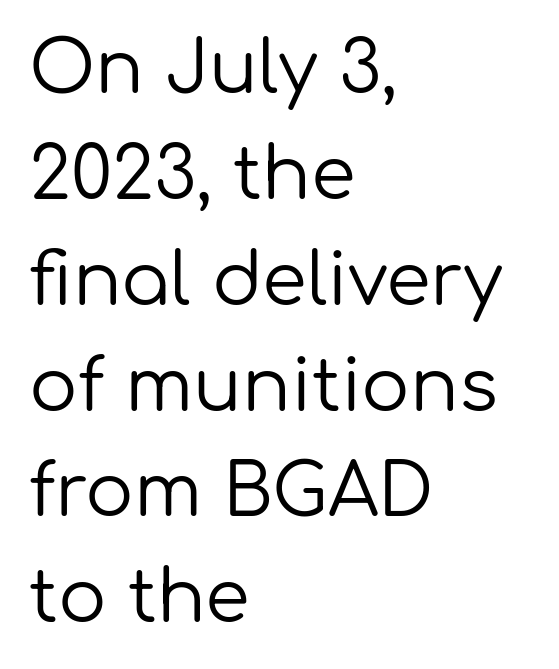
The image shows 72 px regular-weight sans-serif type, upright; set left-aligned, normal line spacing (1.47x), normal letter spacing, not underlined; low stroke contrast and a medium x-height.
